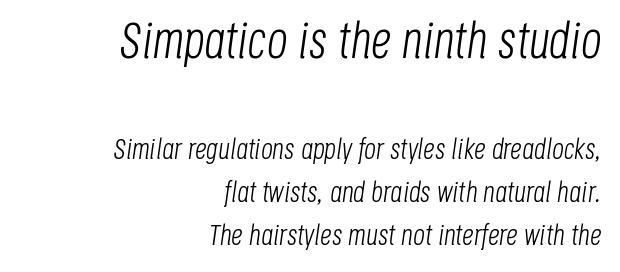
Q: Is the text bold? A: No.
Q: Is the text italic (slanted)? A: Yes, it leans right by about 8 degrees.
Q: Is the text underlined? A: No.
Q: How is the paragraph aligned? A: Right-aligned.
Q: Is the spacing between letters normal or unusually wide? A: Normal.
Q: Is the spacing between lines tight, normal or loose? A: Normal.
Q: Which block of text is set in a larger size, the first (top) or the second (bottom)? A: The first (top) one.
Q: Width (condensed, normal, or wide)? A: Condensed.
Q: Stroke contrast? A: Low.
Q: x-height? A: Large.
Q: Monospaced? A: No.
